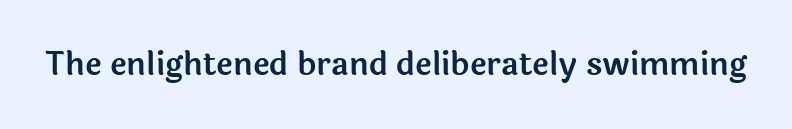
{"serif": "no", "italic": "no", "width": "normal", "x_height": "medium", "monospaced": "no", "underline": "no", "letter_spacing": "normal", "letter_spacing_em": 0.0, "glyph_px": 32}
